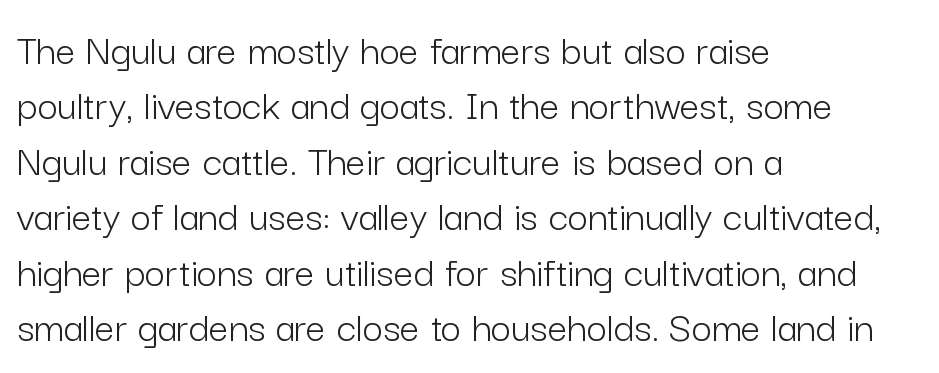
The image shows 44 px light sans-serif type, upright; set left-aligned, normal line spacing (1.26x), normal letter spacing, not underlined; low stroke contrast and a medium x-height.
